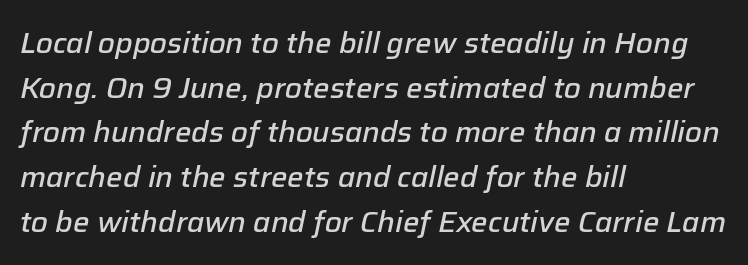
Weight check: semibold — heavier than regular, not quite bold. Here the designer chose a conventional face with non-uniform glyph widths. Letter spacing: default. The leading is moderate, giving the passage an even texture.
